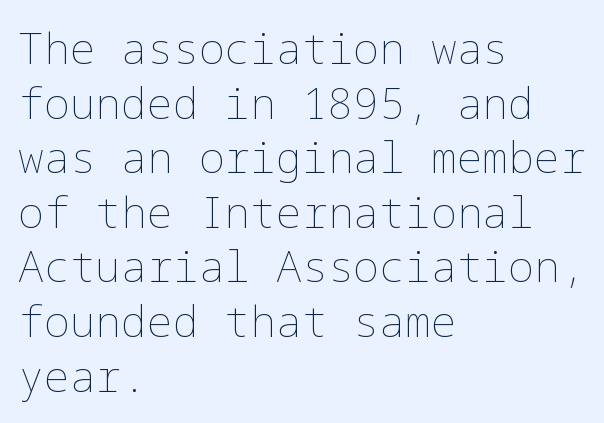
Q: Is the text bold? A: No.
Q: Is the text italic (slanted)? A: No, it is upright.
Q: Is the text underlined? A: No.
Q: How is the paragraph aligned? A: Left-aligned.
Q: Is the spacing between letters normal or unusually wide? A: Normal.
Q: Is the spacing between lines tight, normal or loose? A: Normal.
Q: Width (condensed, normal, or wide)? A: Normal.
Q: Stroke contrast? A: Low.
Q: x-height? A: Medium.
